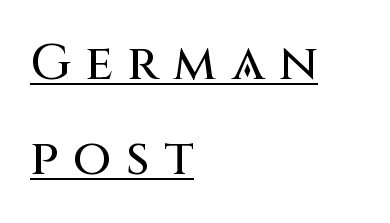
The image shows 50 px sans-serif type, upright; set left-aligned, loose line spacing (1.9x), unusually wide letter spacing (+0.29 em), underlined; medium stroke contrast and a large x-height.
